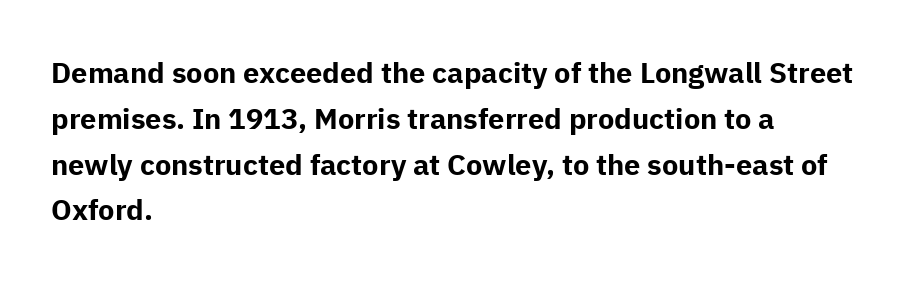
Q: Is the text bold? A: Yes.
Q: Is the text italic (slanted)? A: No, it is upright.
Q: Is the typeface a serif or a sans-serif typeface? A: Sans-serif.
Q: Is the text underlined? A: No.
Q: How is the paragraph aligned? A: Left-aligned.
Q: Is the spacing between letters normal or unusually wide? A: Normal.
Q: Is the spacing between lines tight, normal or loose? A: Normal.
Q: Width (condensed, normal, or wide)? A: Normal.
Q: Stroke contrast? A: Low.
Q: x-height? A: Medium.
Q: Monospaced? A: No.
